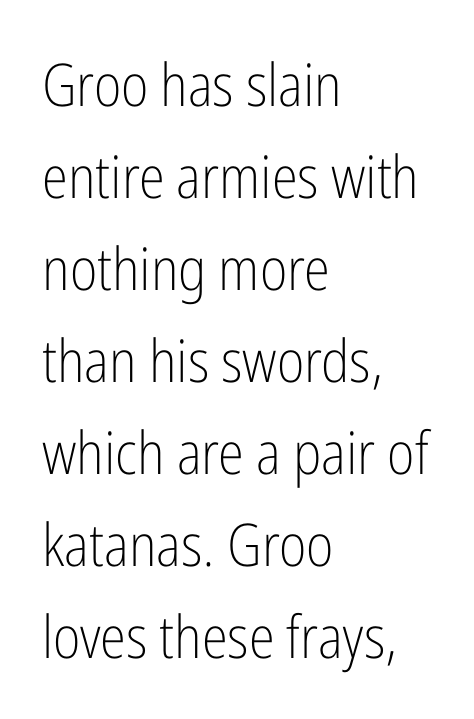
{"serif": "no", "italic": "no", "bold": "no", "weight": "light", "width": "condensed", "stroke_contrast": "low", "x_height": "medium", "monospaced": "no", "underline": "no", "align": "left", "line_spacing": "normal", "line_spacing_ratio": 1.56, "letter_spacing": "normal", "letter_spacing_em": 0.0, "glyph_px": 59}
